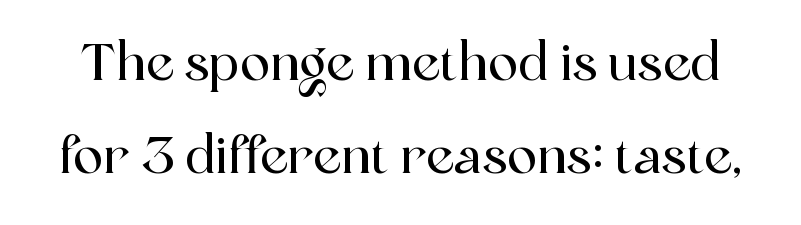
Q: Is the text italic (slanted)? A: No, it is upright.
Q: Is the typeface a serif or a sans-serif typeface? A: Serif.
Q: Is the text underlined? A: No.
Q: Is the spacing between letters normal or unusually wide? A: Normal.
Q: Width (condensed, normal, or wide)? A: Normal.
Q: x-height? A: Medium.
Q: Monospaced? A: No.
